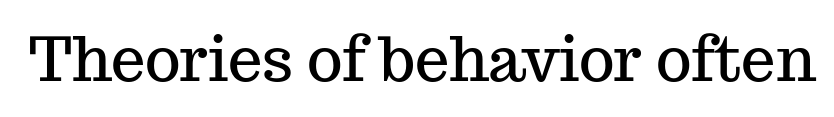
The image shows 61 px serif type, upright; set normal letter spacing, not underlined; medium stroke contrast and a medium x-height.
